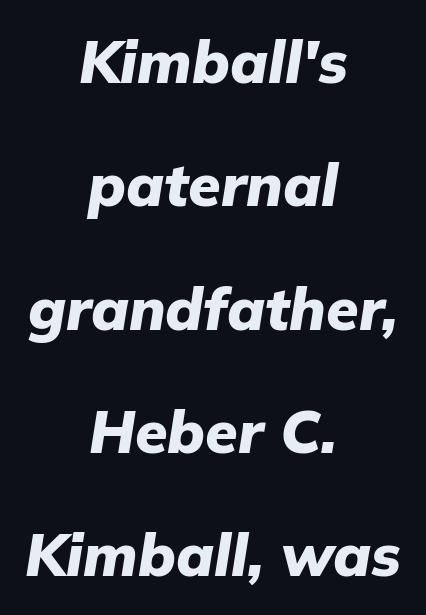
Q: Is the text bold? A: Yes.
Q: Is the text italic (slanted)? A: Yes, it leans right by about 9 degrees.
Q: Is the text underlined? A: No.
Q: How is the paragraph aligned? A: Centered.
Q: Is the spacing between letters normal or unusually wide? A: Normal.
Q: Is the spacing between lines tight, normal or loose? A: Loose.
Q: Width (condensed, normal, or wide)? A: Normal.
Q: Stroke contrast? A: Low.
Q: x-height? A: Medium.
Q: Monospaced? A: No.
